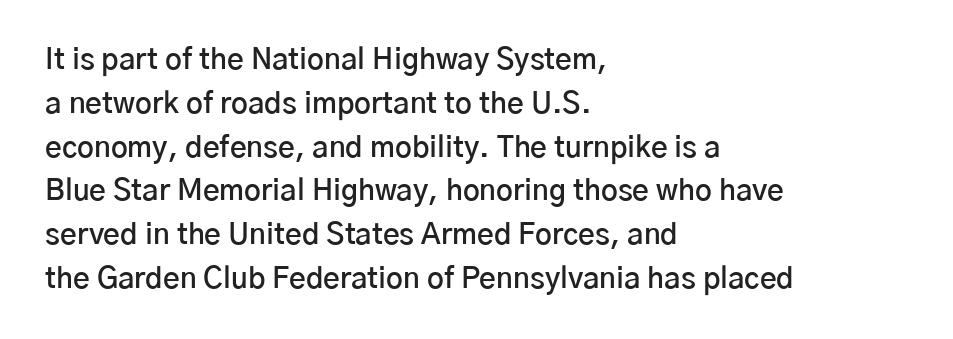
This sample has the flowing, uneven cadence of proportional lettering. Each word holds together tightly as a unit, with standard inter-letter gaps. Underlining? Definitely not there. This is roman type, the default non-slanted kind. Serif or sans? Sans — the stroke terminals are bare.
